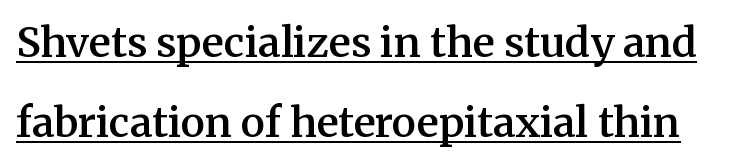
{"serif": "yes", "italic": "no", "bold": "semi", "weight": "semibold", "width": "normal", "stroke_contrast": "medium", "x_height": "medium", "monospaced": "no", "underline": "yes", "line_spacing": "loose", "line_spacing_ratio": 1.95, "letter_spacing": "normal", "letter_spacing_em": 0.0, "glyph_px": 41}
